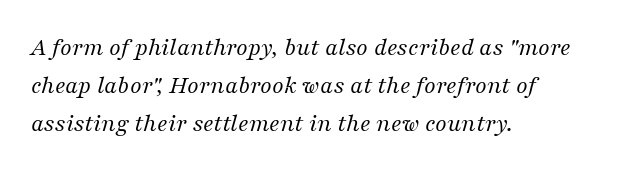
The image shows 26 px text type, italic (leaning right); set left-aligned, normal line spacing (1.46x), normal letter spacing, not underlined.
